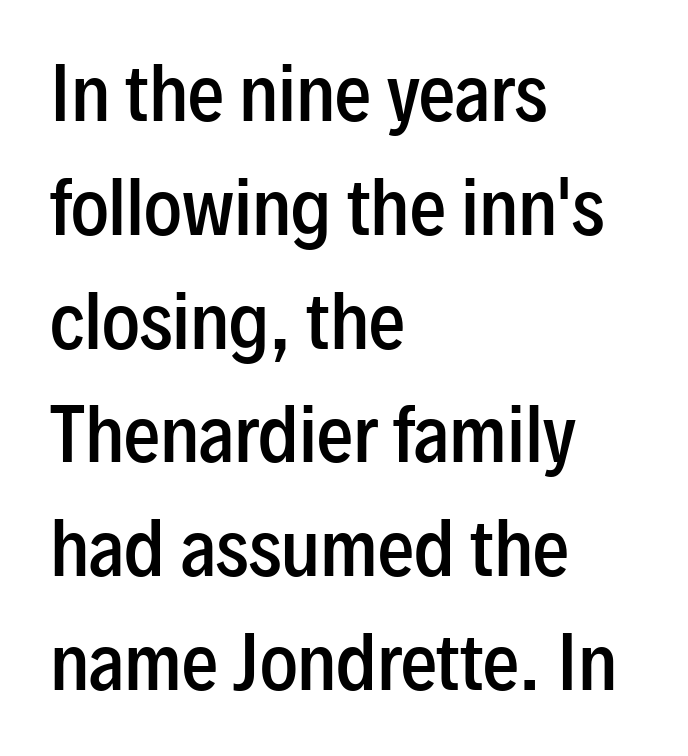
No feet cap the strokes, marking this as sans-serif type. Every letter is mildly thick-stroked: semibold rather than bold. Every row of glyphs begins at an identical x-position on the left. Leading matches the norm, producing a regular column. Each row of text sits above clean, open space. Spacing between characters is what you'd get straight out of the box.
